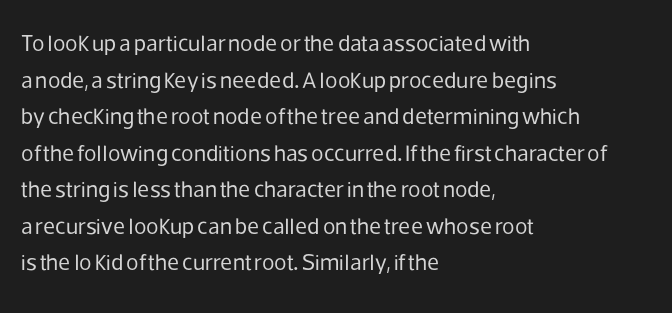
{"italic": "no", "bold": "no", "underline": "no", "align": "left", "line_spacing": "normal", "line_spacing_ratio": 1.59, "letter_spacing": "normal", "letter_spacing_em": 0.0, "glyph_px": 23}
